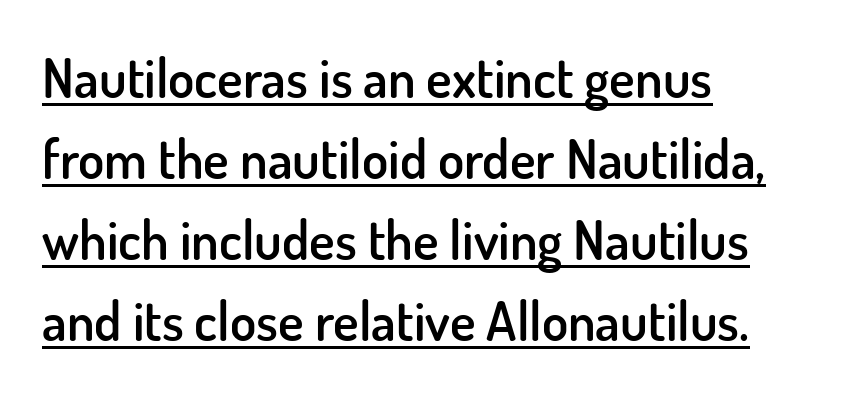
The image shows 54 px semibold sans-serif type, upright; set left-aligned, normal line spacing (1.5x), normal letter spacing, underlined; low stroke contrast and a small x-height.
